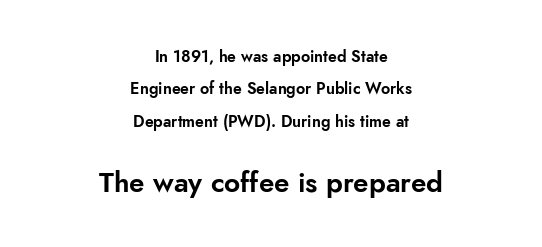
The image shows 28 px sans-serif type, upright; set centered, loose line spacing (2.03x), normal letter spacing, not underlined; the second (bottom) block is 1.75x larger; low stroke contrast and a small x-height.
